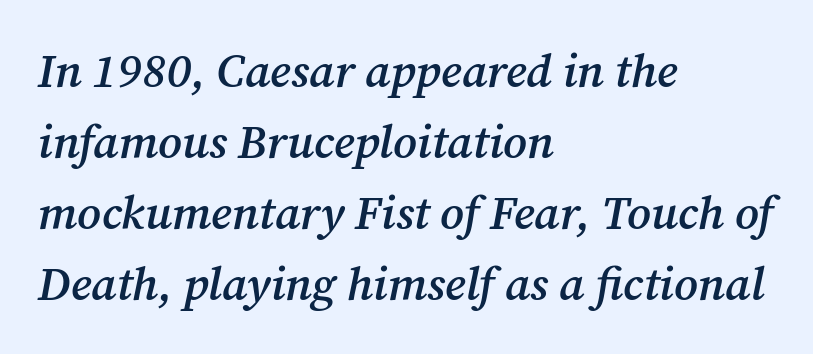
One glance says typical: line gaps are just what's usual. The axis of the letterforms is tilted away from vertical. Characters follow at the spacing the type designer built in. The typesetting leans somewhat heavy: a semibold. Letters rest on an invisible, unmarked baseline.
